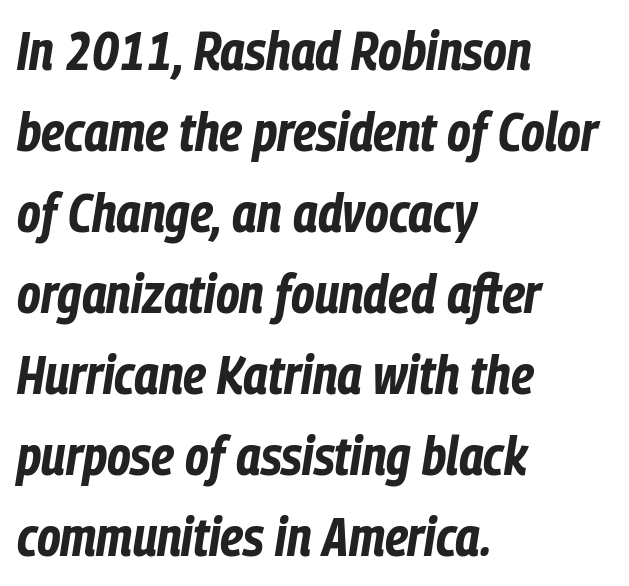
This sample uses an oblique cut, with every glyph tilted off the vertical. Unmarked baselines from the first word to the last. The block of text has a typical density, with ordinary space between rows. Every letter is thick-stroked: bold, no question. Short note: letters normally spaced. If you drew a ruler down the left edge, every line would touch it.
